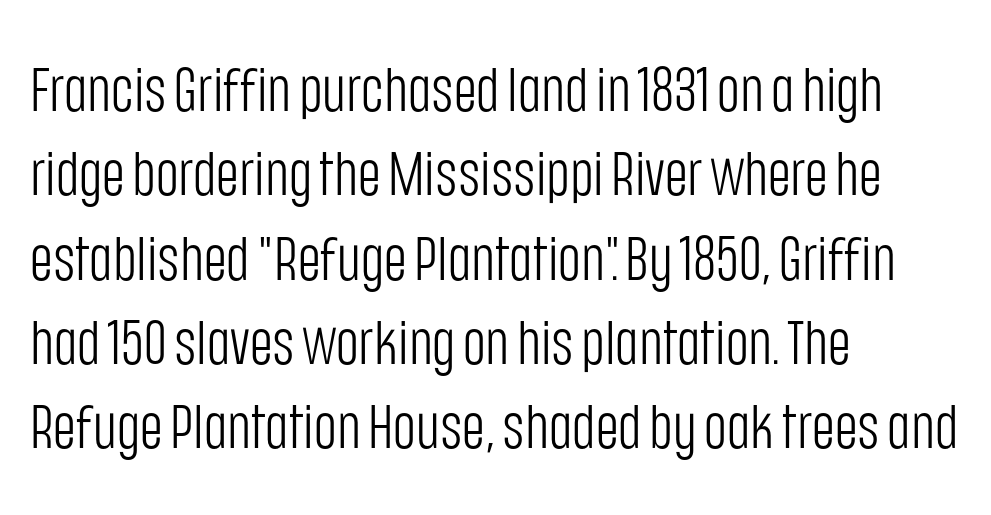
Glance below the letters and you will spot only blank space. Each new line begins a customary step beneath the previous one. Looks like regular typesetting: each glyph gets only the width it needs. Letterform terminals end flat and unadorned throughout the passage. A roman cut, with each character standing at attention.
